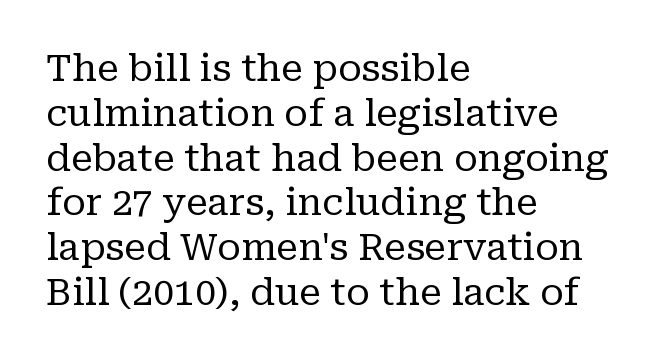
{"serif": "yes", "italic": "no", "bold": "no", "weight": "regular", "width": "normal", "stroke_contrast": "low", "x_height": "medium", "monospaced": "no", "underline": "no", "align": "left", "line_spacing_ratio": 1.21, "letter_spacing": "normal", "letter_spacing_em": 0.0, "glyph_px": 37}
